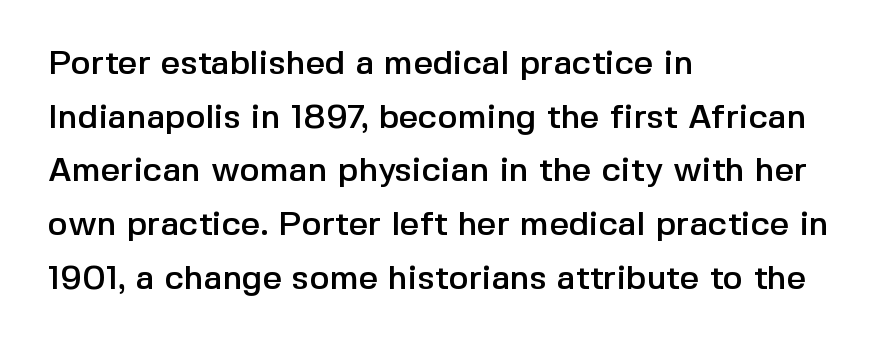
{"serif": "no", "italic": "no", "width": "normal", "x_height": "medium", "monospaced": "no", "underline": "no", "align": "left", "line_spacing": "normal", "line_spacing_ratio": 1.58, "letter_spacing": "normal", "letter_spacing_em": 0.0, "glyph_px": 34}
